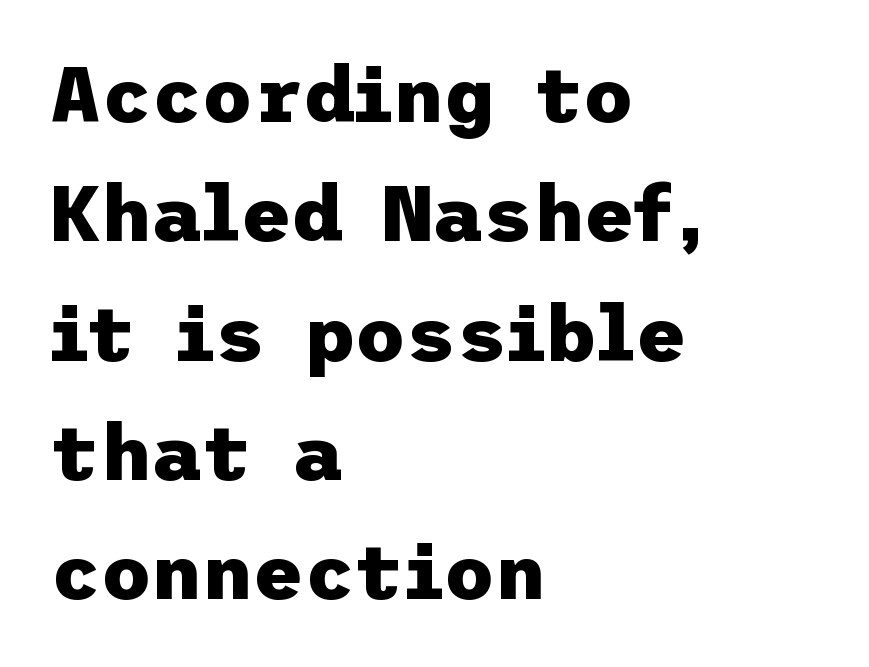
Each word holds together tightly as a unit, with standard inter-letter gaps. The lines sit at an ordinary, default distance from one another. Examine the stroke ends and you'll find no serifs. Tall strokes in this sample are plumb rather than angled.
